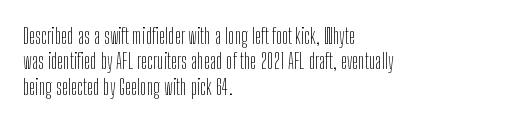
Q: Is the text bold? A: No.
Q: Is the text italic (slanted)? A: No, it is upright.
Q: Is the text underlined? A: No.
Q: How is the paragraph aligned? A: Left-aligned.
Q: Is the spacing between letters normal or unusually wide? A: Normal.
